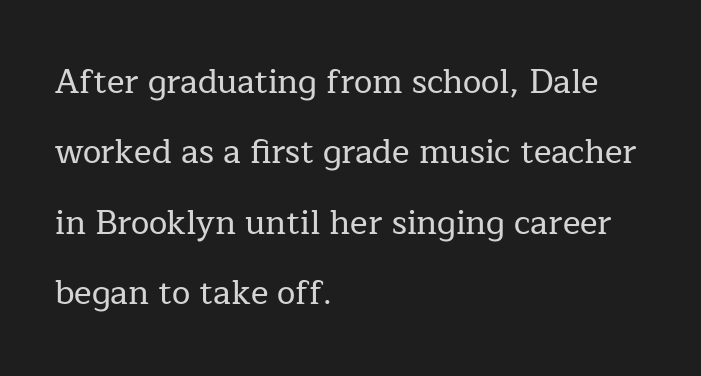
{"serif": "yes", "italic": "no", "width": "normal", "stroke_contrast": "low", "x_height": "medium", "monospaced": "no", "underline": "no", "align": "left", "line_spacing": "loose", "line_spacing_ratio": 2.13, "letter_spacing": "normal", "letter_spacing_em": 0.0, "glyph_px": 33}
